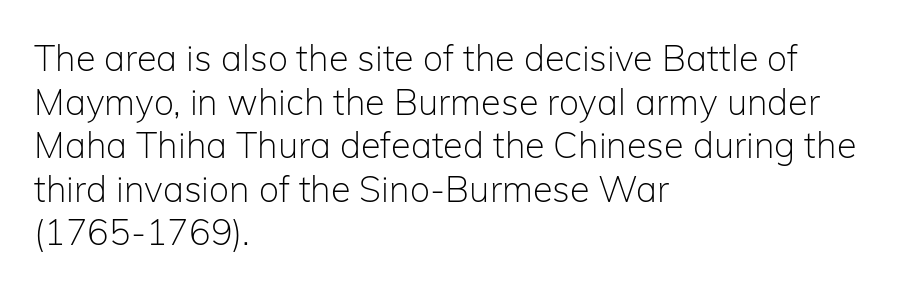
{"serif": "no", "italic": "no", "bold": "no", "weight": "light", "width": "normal", "stroke_contrast": "low", "x_height": "medium", "monospaced": "no", "underline": "no", "align": "left", "line_spacing_ratio": 1.21, "letter_spacing": "normal", "letter_spacing_em": 0.0, "glyph_px": 36}
